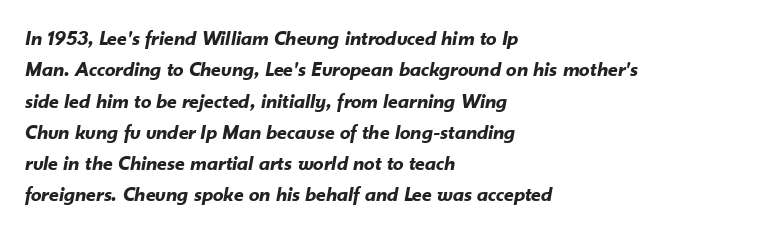
The image shows 21 px bold type, italic (leaning right); set left-aligned, normal line spacing (1.49x), normal letter spacing, not underlined.
